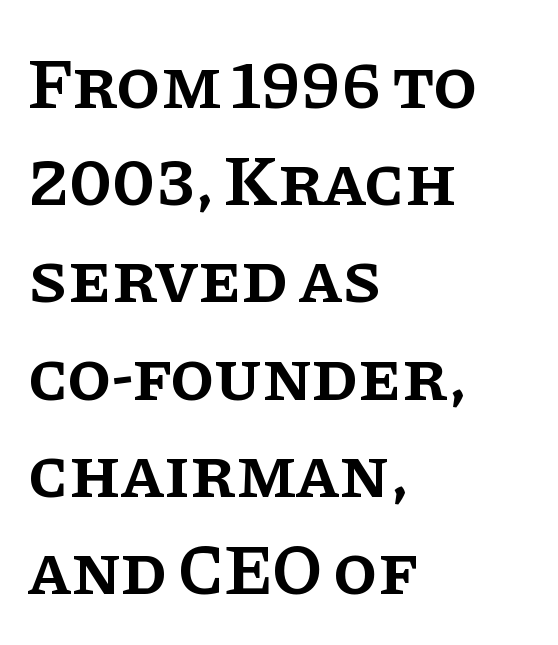
The image shows 72 px semibold serif type, upright; set left-aligned, normal line spacing (1.35x), normal letter spacing, not underlined; low stroke contrast and a large x-height.
